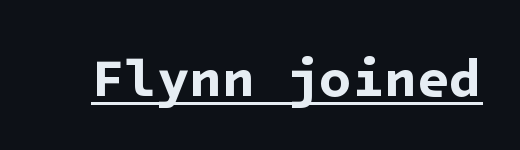
Q: Is the text bold? A: Yes.
Q: Is the typeface a serif or a sans-serif typeface? A: Sans-serif.
Q: Is the text underlined? A: Yes.
Q: Is the spacing between letters normal or unusually wide? A: Normal.
Q: Width (condensed, normal, or wide)? A: Normal.
Q: Stroke contrast? A: Low.
Q: x-height? A: Medium.
